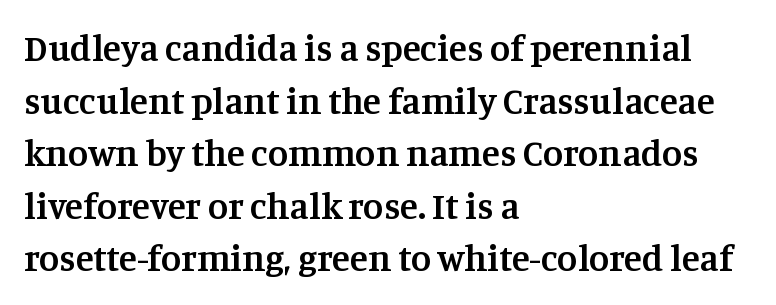
The image shows 37 px semibold serif type, upright; set left-aligned, normal line spacing (1.42x), normal letter spacing, not underlined; medium stroke contrast and a large x-height.
